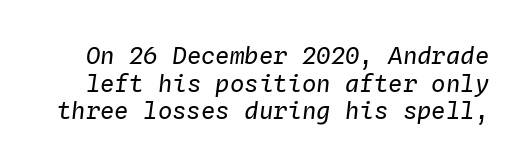
Q: Is the text bold? A: No.
Q: Is the text italic (slanted)? A: Yes, it leans right by about 4 degrees.
Q: Is the text underlined? A: No.
Q: Is the spacing between letters normal or unusually wide? A: Normal.
Q: Is the spacing between lines tight, normal or loose? A: Tight.
